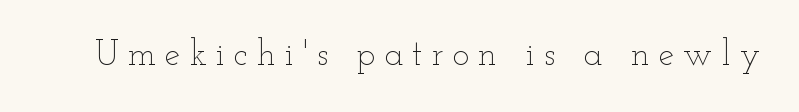
The image shows 35 px thin, wide type, upright; set unusually wide letter spacing (+0.26 em), not underlined; low stroke contrast and a small x-height.
